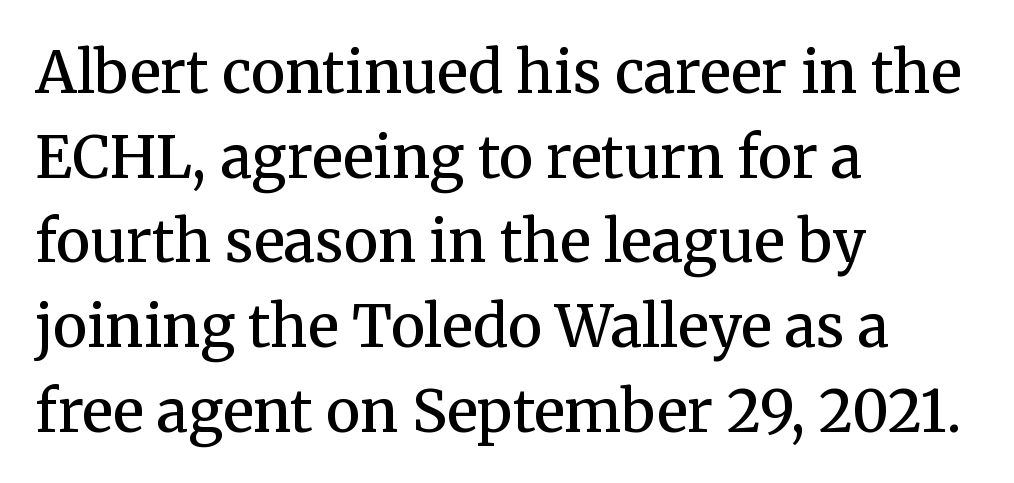
{"serif": "yes", "italic": "no", "bold": "semi", "weight": "semibold", "width": "normal", "stroke_contrast": "medium", "x_height": "medium", "monospaced": "no", "underline": "no", "align": "left", "line_spacing": "normal", "line_spacing_ratio": 1.46, "letter_spacing": "normal", "letter_spacing_em": 0.0, "glyph_px": 58}
